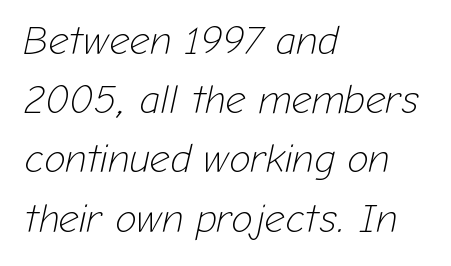
The image shows 40 px light type, italic (leaning right); set left-aligned, normal line spacing (1.48x), normal letter spacing, not underlined; low stroke contrast and a medium x-height.
